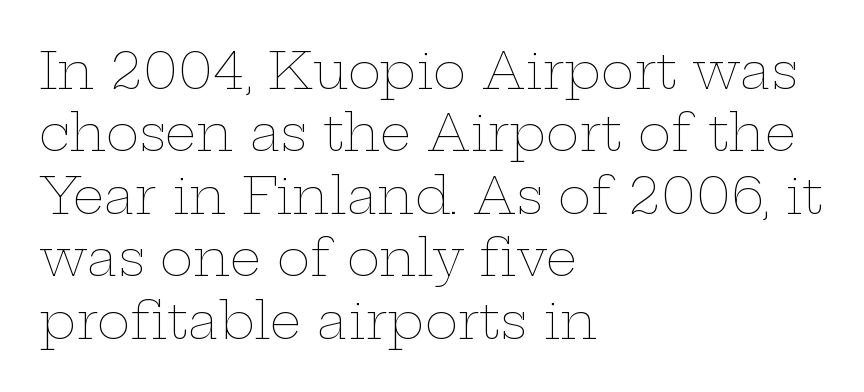
The image shows 50 px thin, wide type, upright; set left-aligned, normal line spacing (1.25x), normal letter spacing, not underlined; low stroke contrast and a medium x-height.
